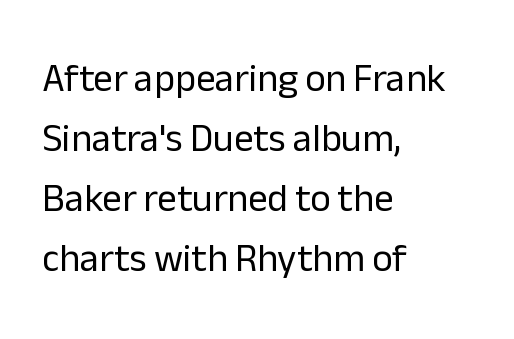
Q: Is the text bold? A: No.
Q: Is the text italic (slanted)? A: No, it is upright.
Q: Is the typeface a serif or a sans-serif typeface? A: Sans-serif.
Q: Is the text underlined? A: No.
Q: How is the paragraph aligned? A: Left-aligned.
Q: Is the spacing between letters normal or unusually wide? A: Normal.
Q: Is the spacing between lines tight, normal or loose? A: Normal.
Q: Width (condensed, normal, or wide)? A: Normal.
Q: Stroke contrast? A: Low.
Q: x-height? A: Medium.
Q: Monospaced? A: No.
